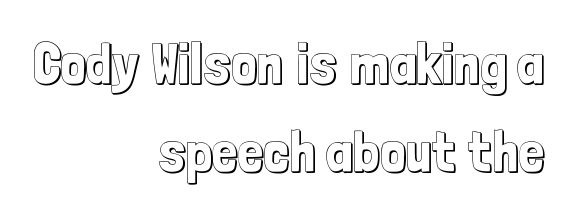
Q: Is the text italic (slanted)? A: No, it is upright.
Q: Is the text underlined? A: No.
Q: How is the paragraph aligned? A: Right-aligned.
Q: Is the spacing between letters normal or unusually wide? A: Normal.
Q: Is the spacing between lines tight, normal or loose? A: Normal.
Q: Width (condensed, normal, or wide)? A: Condensed.
Q: x-height? A: Medium.
Q: Monospaced? A: No.
